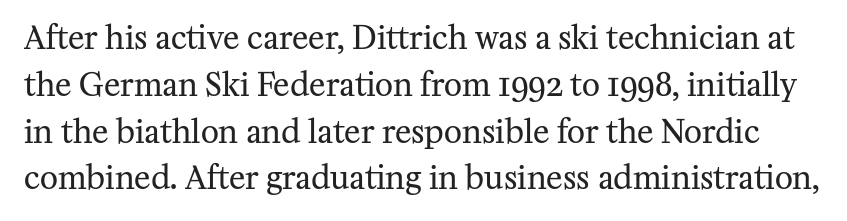
Q: Is the text bold? A: No.
Q: Is the text italic (slanted)? A: No, it is upright.
Q: Is the typeface a serif or a sans-serif typeface? A: Serif.
Q: Is the text underlined? A: No.
Q: Is the spacing between letters normal or unusually wide? A: Normal.
Q: Is the spacing between lines tight, normal or loose? A: Normal.
Q: Width (condensed, normal, or wide)? A: Normal.
Q: Stroke contrast? A: Medium.
Q: x-height? A: Medium.
Q: Monospaced? A: No.
